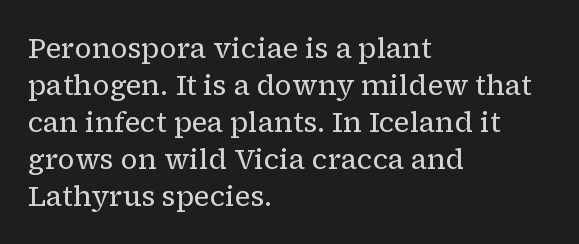
The image shows 28 px regular-weight serif type, upright; set left-aligned, normal line spacing (1.32x), normal letter spacing, not underlined; low stroke contrast and a medium x-height.
